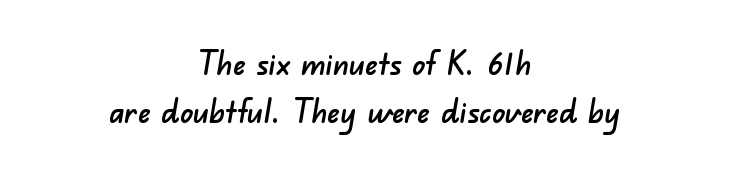
Q: Is the typeface a serif or a sans-serif typeface? A: Sans-serif.
Q: Is the text underlined? A: No.
Q: How is the paragraph aligned? A: Centered.
Q: Is the spacing between letters normal or unusually wide? A: Normal.
Q: Is the spacing between lines tight, normal or loose? A: Normal.
Q: Width (condensed, normal, or wide)? A: Normal.
Q: Stroke contrast? A: Low.
Q: x-height? A: Small.
Q: Monospaced? A: No.
